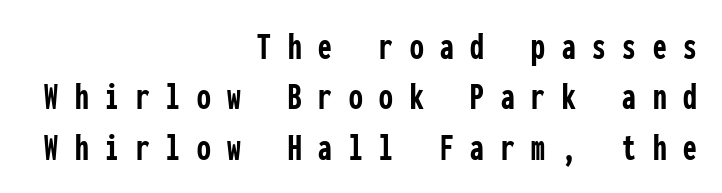
Q: Is the text bold? A: Yes.
Q: Is the text italic (slanted)? A: No, it is upright.
Q: Is the typeface a serif or a sans-serif typeface? A: Sans-serif.
Q: Is the text underlined? A: No.
Q: How is the paragraph aligned? A: Right-aligned.
Q: Is the spacing between letters normal or unusually wide? A: Unusually wide.
Q: Is the spacing between lines tight, normal or loose? A: Normal.
Q: Width (condensed, normal, or wide)? A: Condensed.
Q: Stroke contrast? A: Low.
Q: x-height? A: Medium.
Q: Monospaced? A: Yes.
